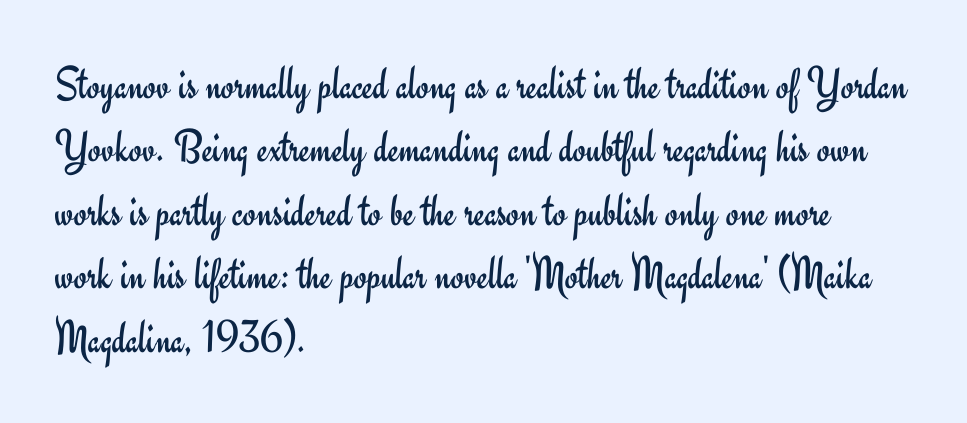
Does the copy run flush right? No — it runs flush left. This rendering employs a face without finishing strokes, i.e., a sans-serif. The designer left line spacing at the default. No extra ink here — the face is not bold.
